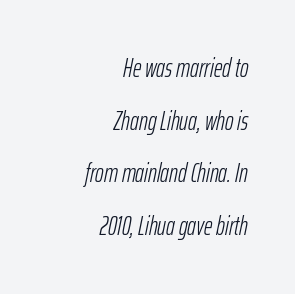
{"italic": "yes", "lean": "right", "slant_degrees": 12, "bold": "no", "underline": "no", "align": "right", "line_spacing": "loose", "line_spacing_ratio": 2.02, "letter_spacing": "normal", "letter_spacing_em": 0.0, "glyph_px": 26}
